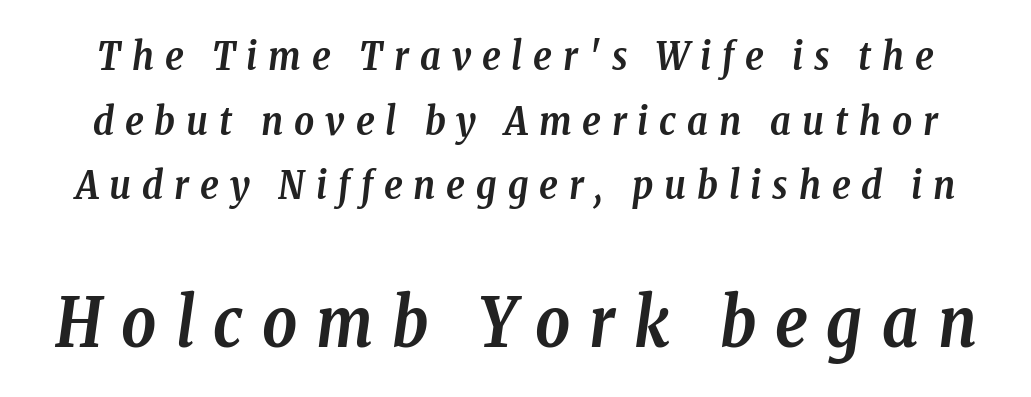
{"serif": "yes", "italic": "yes", "lean": "right", "slant_degrees": 8, "bold": "yes", "weight": "semibold", "width": "condensed", "stroke_contrast": "low", "x_height": "medium", "monospaced": "no", "underline": "no", "line_spacing": "normal", "line_spacing_ratio": 1.66, "letter_spacing": "wide", "letter_spacing_em": 0.28, "larger_block": "second", "size_ratio": 1.74, "glyph_px": 68}
